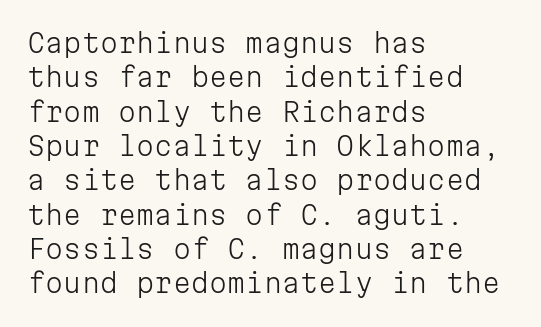
The image shows 26 px text type, upright; set left-aligned, normal line spacing (1.32x), normal letter spacing, not underlined.
